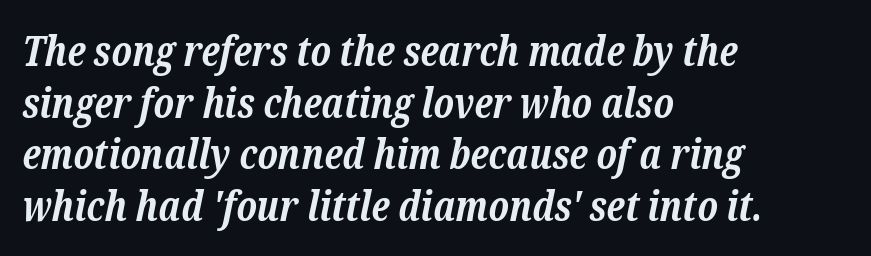
{"serif": "yes", "italic": "yes", "lean": "right", "slant_degrees": 12, "bold": "yes", "weight": "bold", "width": "normal", "stroke_contrast": "low", "x_height": "medium", "monospaced": "no", "underline": "no", "align": "left", "line_spacing": "normal", "line_spacing_ratio": 1.26, "letter_spacing": "normal", "letter_spacing_em": 0.0, "glyph_px": 41}
